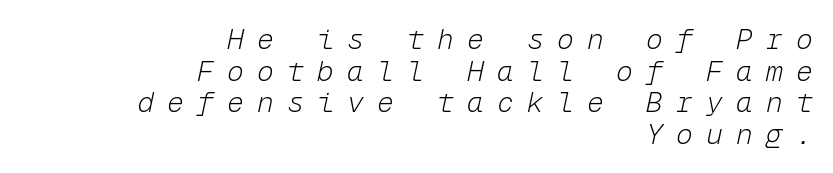
{"italic": "yes", "lean": "right", "slant_degrees": 12, "bold": "no", "weight": "light", "width": "normal", "stroke_contrast": "low", "x_height": "medium", "monospaced": "yes", "underline": "no", "align": "right", "line_spacing": "tight", "line_spacing_ratio": 1.13, "letter_spacing": "wide", "letter_spacing_em": 0.47, "glyph_px": 28}
